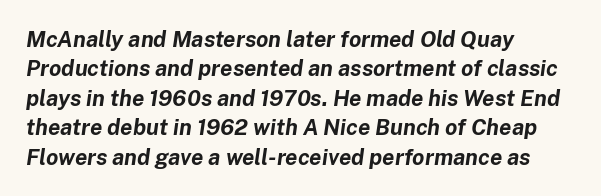
{"italic": "yes", "lean": "right", "slant_degrees": 8, "bold": "yes", "underline": "no", "align": "left", "line_spacing": "normal", "line_spacing_ratio": 1.34, "letter_spacing": "normal", "letter_spacing_em": 0.0, "glyph_px": 22}
